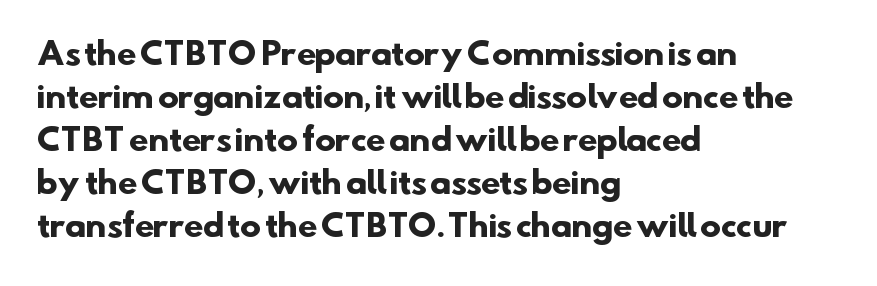
{"serif": "no", "bold": "yes", "weight": "heavy", "width": "normal", "stroke_contrast": "low", "x_height": "small", "monospaced": "no", "underline": "no", "align": "left", "line_spacing": "normal", "line_spacing_ratio": 1.39, "letter_spacing": "normal", "letter_spacing_em": 0.0, "glyph_px": 31}
